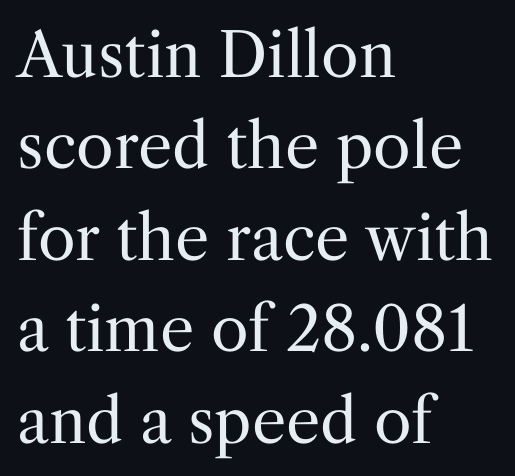
{"serif": "yes", "italic": "no", "bold": "no", "weight": "regular", "width": "normal", "stroke_contrast": "medium", "x_height": "medium", "monospaced": "no", "underline": "no", "align": "left", "line_spacing": "normal", "line_spacing_ratio": 1.5, "letter_spacing": "normal", "letter_spacing_em": 0.0, "glyph_px": 61}
